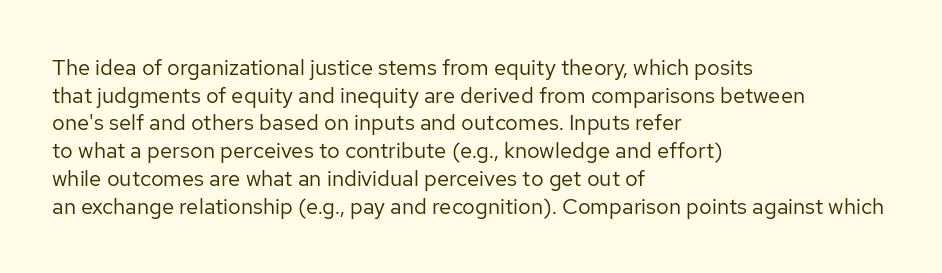
The image shows 22 px text type, upright; set left-aligned, normal line spacing (1.26x), normal letter spacing, not underlined.
